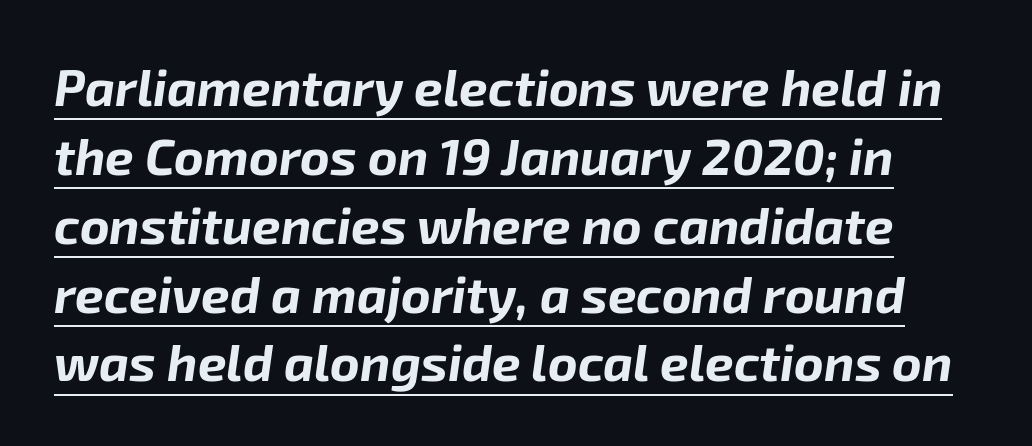
{"italic": "yes", "lean": "right", "slant_degrees": 8, "bold": "yes", "weight": "bold", "width": "normal", "stroke_contrast": "low", "x_height": "medium", "monospaced": "no", "underline": "yes", "line_spacing": "normal", "line_spacing_ratio": 1.35, "letter_spacing": "normal", "letter_spacing_em": 0.0, "glyph_px": 51}
